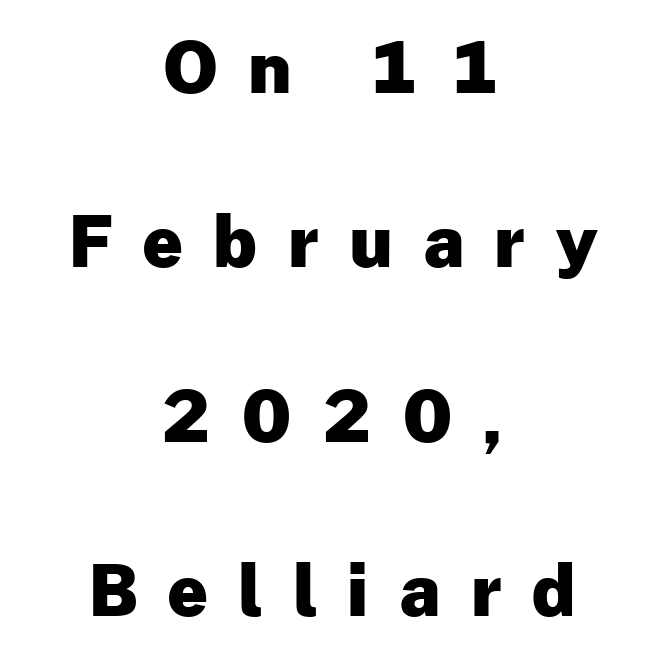
{"serif": "no", "italic": "no", "bold": "yes", "weight": "heavy", "width": "normal", "stroke_contrast": "low", "x_height": "medium", "monospaced": "no", "underline": "no", "align": "center", "line_spacing": "loose", "line_spacing_ratio": 2.49, "letter_spacing": "wide", "letter_spacing_em": 0.44, "glyph_px": 70}
